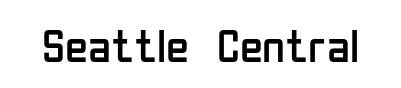
{"serif": "no", "italic": "no", "bold": "no", "weight": "regular", "width": "condensed", "stroke_contrast": "low", "x_height": "medium", "monospaced": "no", "underline": "no", "letter_spacing": "normal", "letter_spacing_em": 0.0, "glyph_px": 47}
